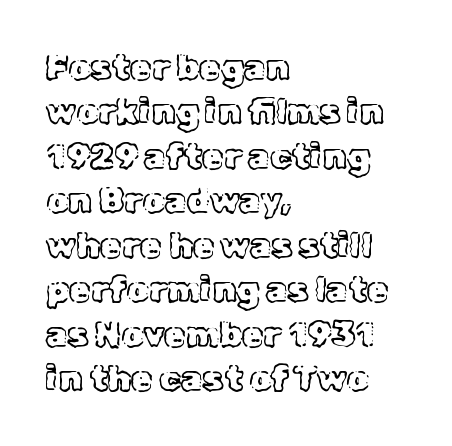
No word sits above an underline. When letters stand straight like this, we call the style roman or upright. The paragraph has a hard left edge and a soft right edge. Leading matches the norm, producing a regular column. These lines are rendered in a variable-pitch font.
